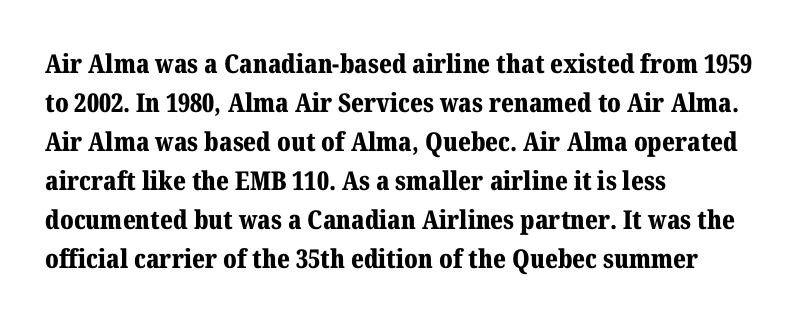
The image shows 26 px bold type, upright; set left-aligned, normal line spacing (1.5x), normal letter spacing, not underlined.
